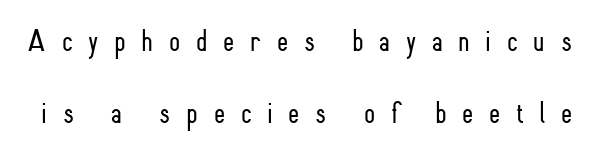
{"serif": "no", "italic": "no", "bold": "no", "weight": "light", "width": "condensed", "stroke_contrast": "low", "x_height": "small", "monospaced": "no", "underline": "no", "line_spacing": "loose", "line_spacing_ratio": 2.24, "letter_spacing": "wide", "letter_spacing_em": 0.49, "glyph_px": 32}
